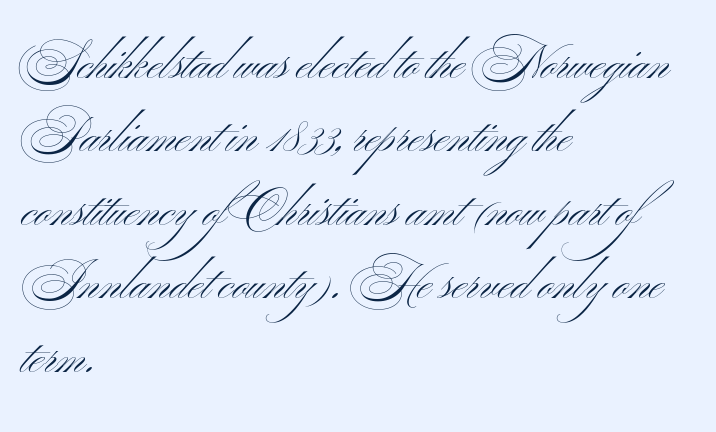
One glance says typical: line gaps are just what's usual. The typesetter chose a ragged-right arrangement here. This is not heavy type; no bold has been used.
